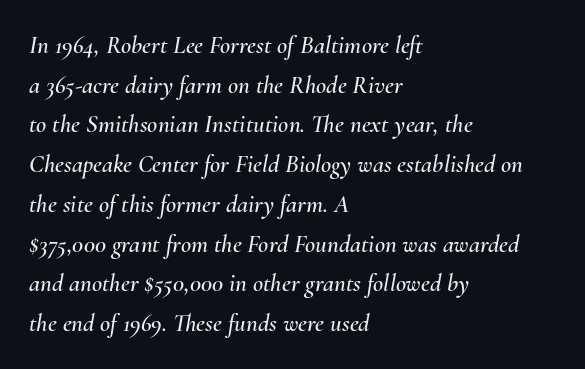
Descenders are the only things crossing below the line. Regular leading. When letters slant like this, we call the style italic. The setting favours the left margin, as ordinary paragraphs usually do.
